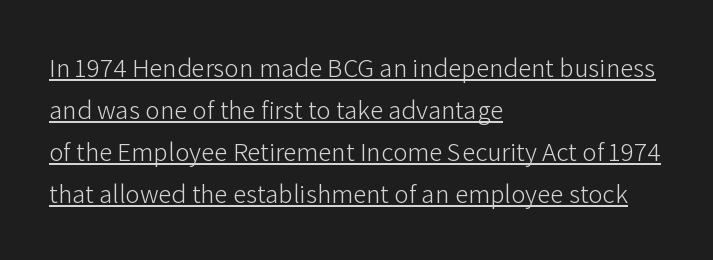
Q: Is the text bold? A: No.
Q: Is the text italic (slanted)? A: No, it is upright.
Q: Is the text underlined? A: Yes.
Q: How is the paragraph aligned? A: Left-aligned.
Q: Is the spacing between letters normal or unusually wide? A: Normal.
Q: Is the spacing between lines tight, normal or loose? A: Normal.
